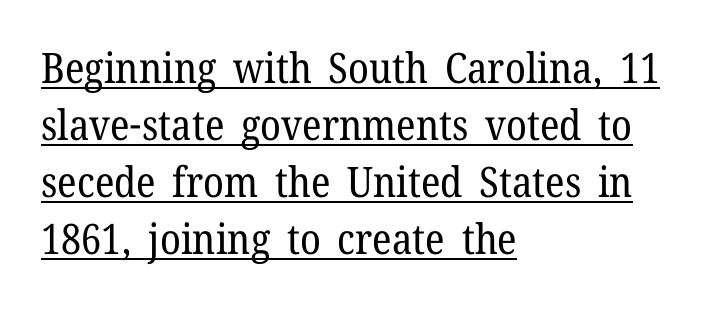
The image shows 42 px regular-weight serif type, upright; set left-aligned, normal line spacing (1.36x), normal letter spacing, underlined; low stroke contrast and a medium x-height.
